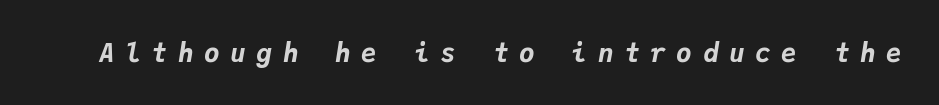
Q: Is the text bold? A: Yes.
Q: Is the text italic (slanted)? A: Yes, it leans right by about 9 degrees.
Q: Is the text underlined? A: No.
Q: Is the spacing between letters normal or unusually wide? A: Unusually wide.
